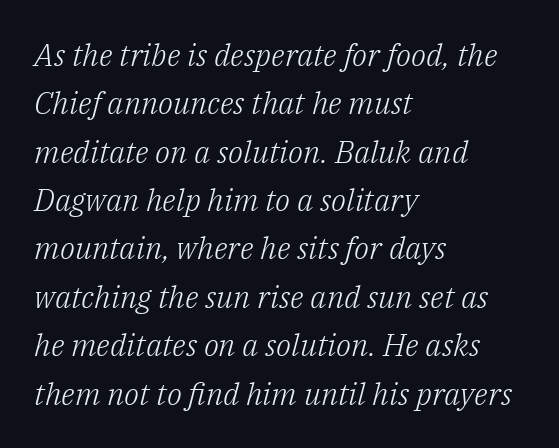
Serifs: yes, visible at the terminals of the letterforms. Is this a heavy cut? Hardly; it is regular or lighter. The leading is moderate, giving the passage an even texture. Slant detected: the letters are inclined. Unmarked baselines from the first word to the last. A classic flush-left, rag-right setting is used for this passage.
